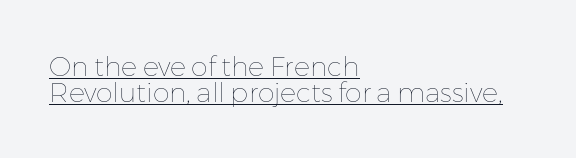
The image shows 27 px text type, upright; set left-aligned, tight line spacing (0.95x), normal letter spacing, underlined.
